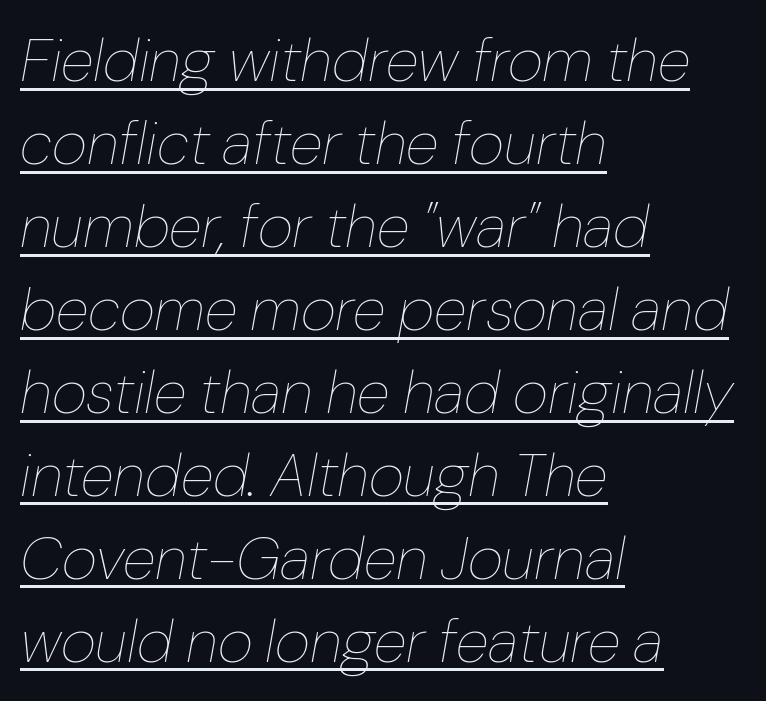
{"italic": "yes", "lean": "right", "slant_degrees": 10, "bold": "no", "weight": "thin", "width": "normal", "stroke_contrast": "low", "x_height": "medium", "monospaced": "no", "underline": "yes", "align": "left", "line_spacing": "normal", "line_spacing_ratio": 1.36, "letter_spacing": "normal", "letter_spacing_em": 0.0, "glyph_px": 61}
